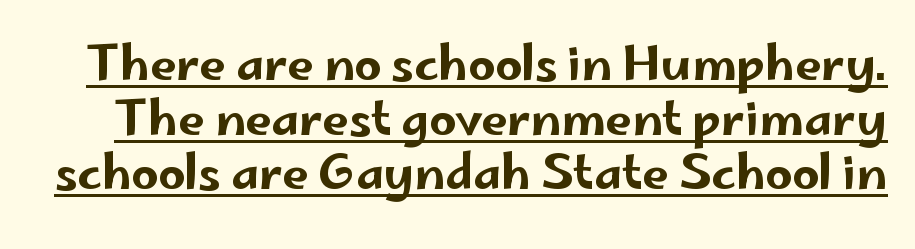
{"serif": "no", "italic": "no", "width": "wide", "stroke_contrast": "low", "x_height": "small", "monospaced": "no", "underline": "yes", "line_spacing_ratio": 1.16, "letter_spacing": "normal", "letter_spacing_em": 0.0, "glyph_px": 47}
